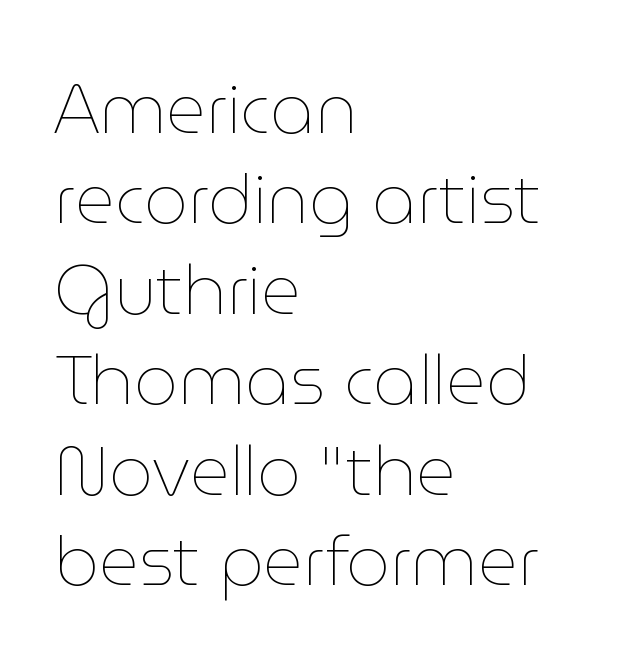
{"italic": "no", "bold": "no", "weight": "thin", "width": "normal", "stroke_contrast": "low", "x_height": "medium", "monospaced": "no", "underline": "no", "align": "left", "line_spacing": "normal", "line_spacing_ratio": 1.31, "letter_spacing": "normal", "letter_spacing_em": 0.0, "glyph_px": 69}
